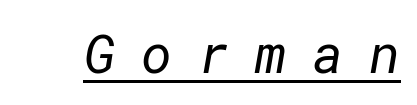
Q: Is the text bold? A: No.
Q: Is the typeface a serif or a sans-serif typeface? A: Sans-serif.
Q: Is the text underlined? A: Yes.
Q: Is the spacing between letters normal or unusually wide? A: Unusually wide.
Q: Width (condensed, normal, or wide)? A: Normal.
Q: Stroke contrast? A: Low.
Q: x-height? A: Medium.
